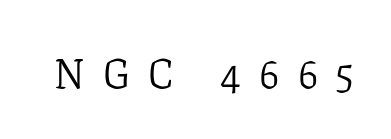
Think standard paragraph weight, or any step lighter than that. Here the designer chose a conventional face with non-uniform glyph widths. Letters rest on an invisible, unmarked baseline. This is the regular roman posture of the typeface. Honestly, the letter spacing is so wide it's the main thing you notice.
